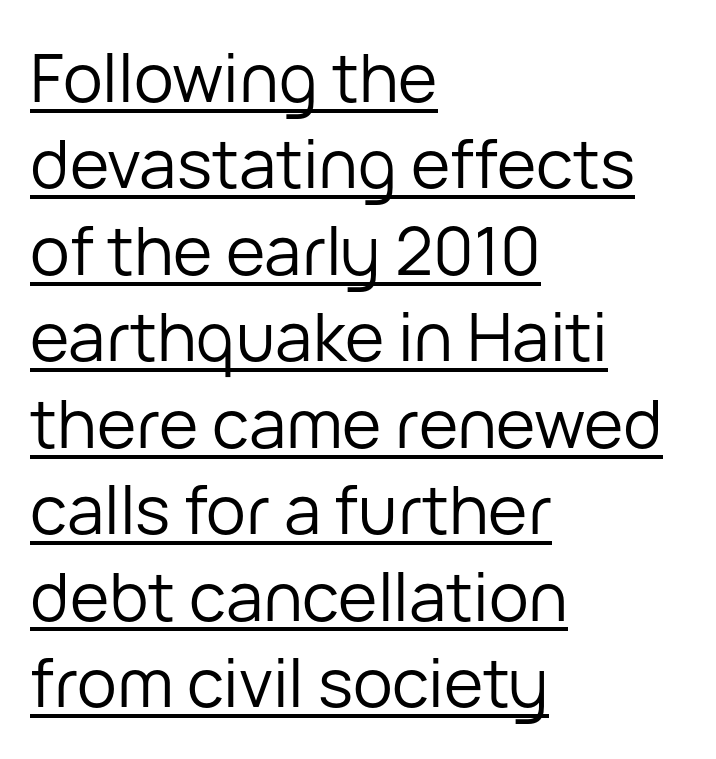
{"serif": "no", "italic": "no", "bold": "no", "weight": "regular", "width": "normal", "stroke_contrast": "low", "x_height": "medium", "monospaced": "no", "underline": "yes", "align": "left", "line_spacing": "normal", "line_spacing_ratio": 1.29, "letter_spacing": "normal", "letter_spacing_em": 0.0, "glyph_px": 67}
